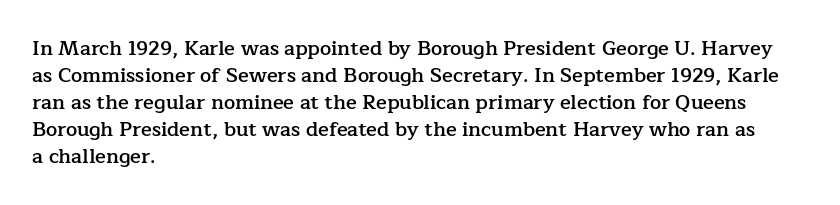
Q: Is the text bold? A: Semi-bold.
Q: Is the text italic (slanted)? A: No, it is upright.
Q: Is the text underlined? A: No.
Q: How is the paragraph aligned? A: Left-aligned.
Q: Is the spacing between letters normal or unusually wide? A: Normal.
Q: Is the spacing between lines tight, normal or loose? A: Normal.
